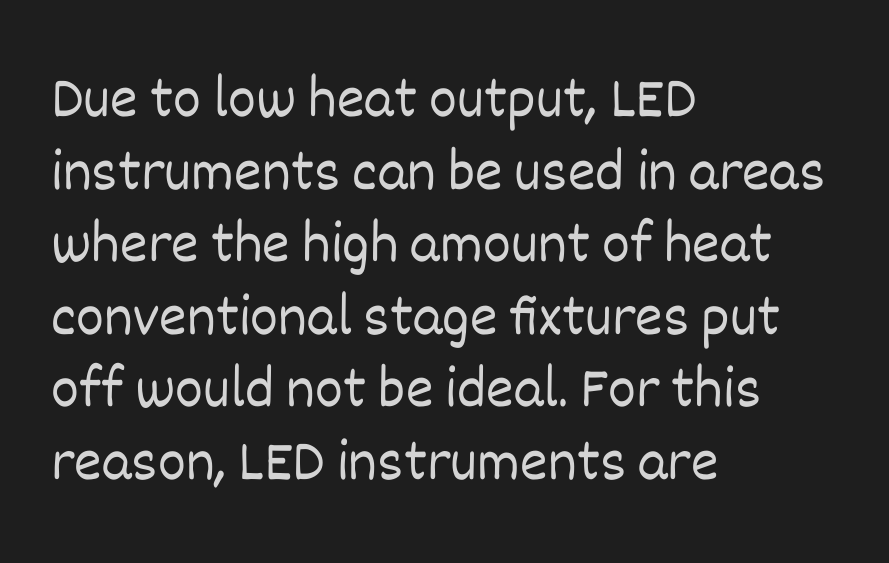
Proportional: the letters do not fall into vertical columns. A typesetter would call this zero additional tracking. In terms of posture, this sample is upright. All the whitespace from short lines collects on the right.
